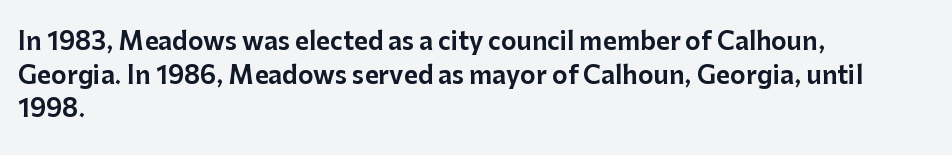
Leading matches the norm, producing a regular column. Every stem runs plumb, perpendicular to the baseline. Underline: absent. In CSS terms this would be text-align: left. Here the glyphs are tracked normally, forming tight word shapes.
